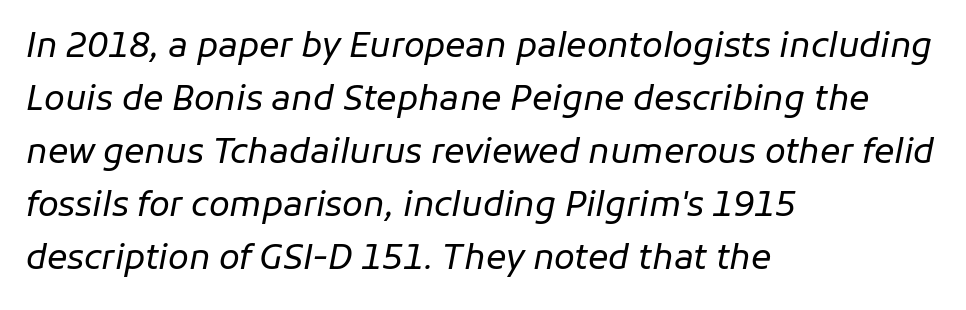
Weight class: somewhere from thin through regular. Unmarked baselines from the first word to the last. These lines are rendered in a variable-pitch font. These lines stack with their left ends in a neat column. Baseline-to-baseline distance is the conventional proportion of letter height.
